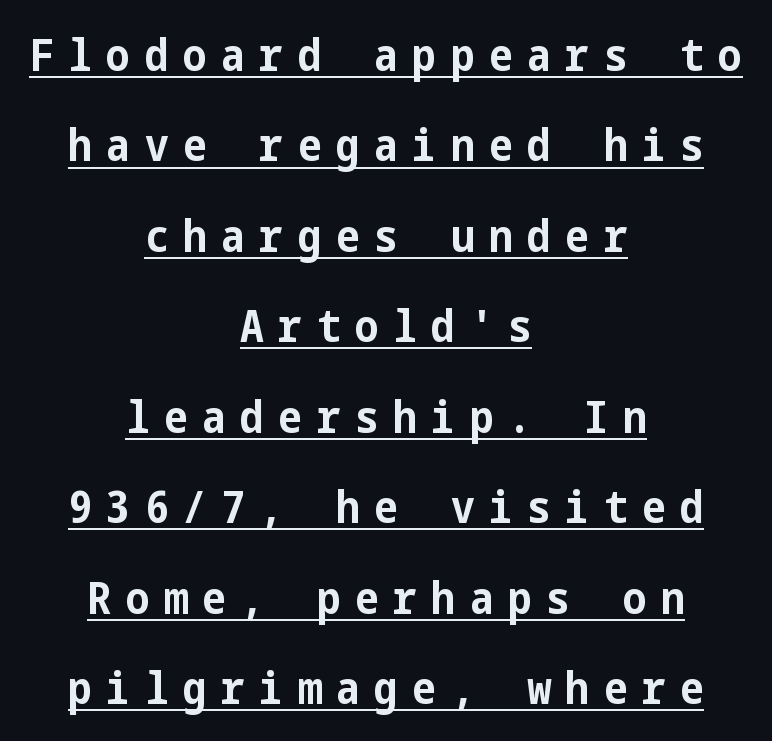
Q: Is the text bold? A: Yes.
Q: Is the text italic (slanted)? A: No, it is upright.
Q: Is the typeface a serif or a sans-serif typeface? A: Sans-serif.
Q: Is the text underlined? A: Yes.
Q: How is the paragraph aligned? A: Centered.
Q: Is the spacing between letters normal or unusually wide? A: Unusually wide.
Q: Is the spacing between lines tight, normal or loose? A: Loose.
Q: Width (condensed, normal, or wide)? A: Condensed.
Q: Stroke contrast? A: Low.
Q: x-height? A: Medium.
